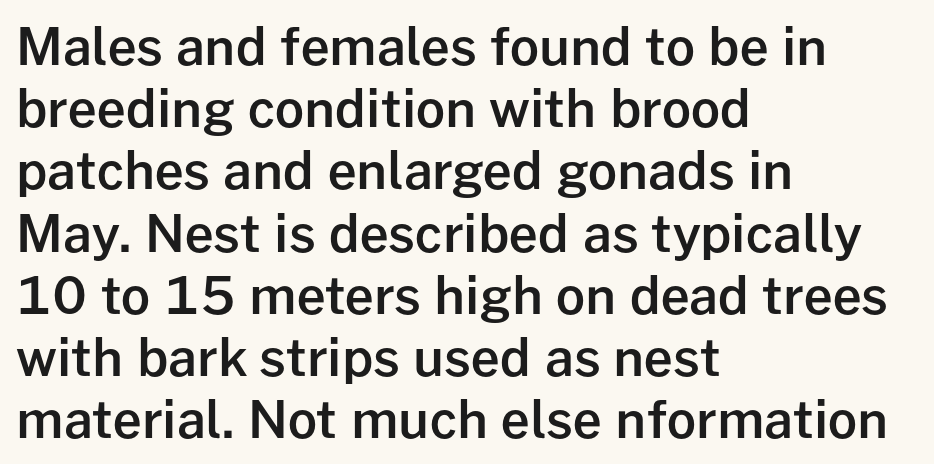
Note the varied advance widths — an 'i' is clearly narrower than an 'm'. You can tell from the bare stems that sans-serif type was used. Descender tails drop into unmarked territory. Every stem runs plumb, perpendicular to the baseline. The paragraph has a hard left edge and a soft right edge.
